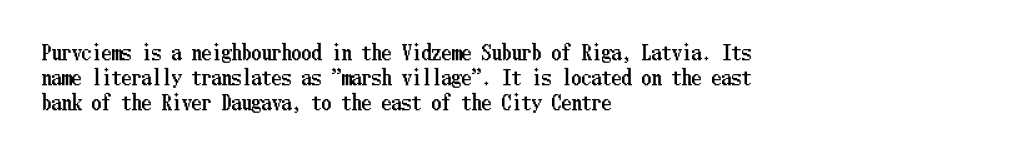
Q: Is the text italic (slanted)? A: No, it is upright.
Q: Is the text underlined? A: No.
Q: How is the paragraph aligned? A: Left-aligned.
Q: Is the spacing between letters normal or unusually wide? A: Normal.
